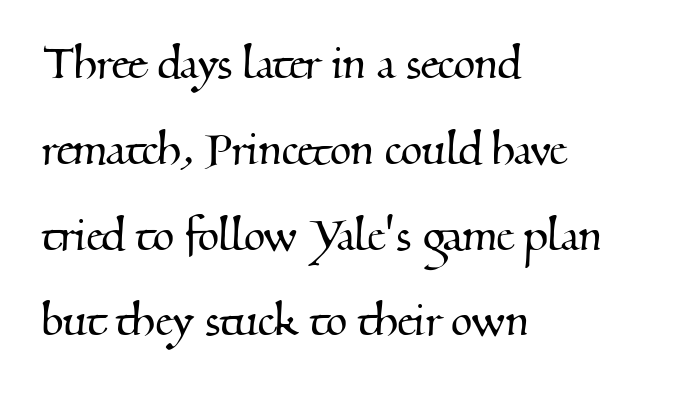
Q: Is the typeface a serif or a sans-serif typeface? A: Serif.
Q: Is the text underlined? A: No.
Q: How is the paragraph aligned? A: Left-aligned.
Q: Is the spacing between letters normal or unusually wide? A: Normal.
Q: Is the spacing between lines tight, normal or loose? A: Normal.
Q: Width (condensed, normal, or wide)? A: Normal.
Q: Stroke contrast? A: Medium.
Q: x-height? A: Small.
Q: Monospaced? A: No.
